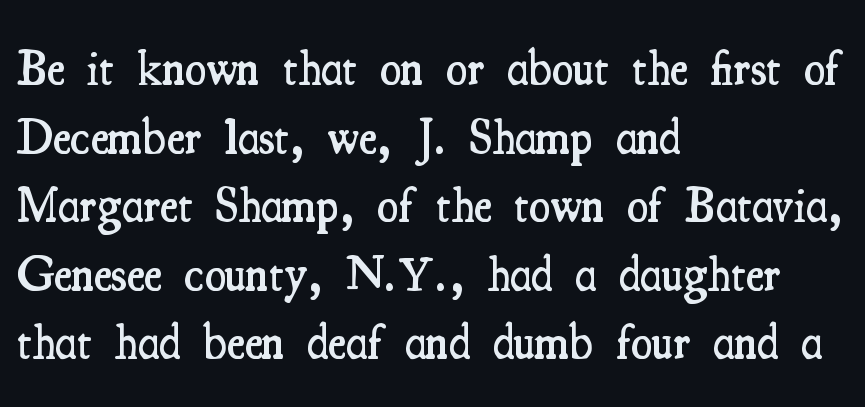
The image shows 49 px semibold, condensed serif type, upright; set left-aligned, normal line spacing (1.4x), normal letter spacing, not underlined; medium stroke contrast and a small x-height.
